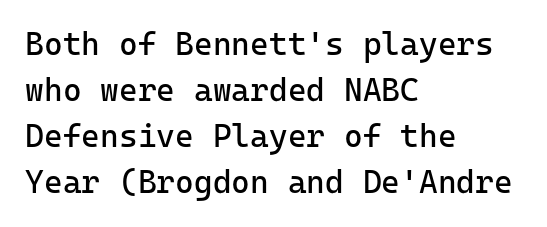
What stands out about the letter spacing? Nothing — it is the standard amount. The face used here is a sans, in the tradition of grotesques and geometrics. This is the regular roman posture of the typeface. Nothing heavy about these letters — not bold at all. Rows of type keep a routine distance in the vertical direction.
